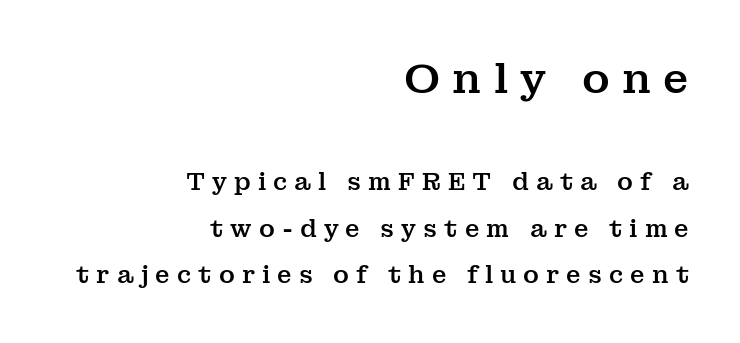
The image shows 42 px serif type, upright; set right-aligned, loose line spacing (1.94x), unusually wide letter spacing (+0.29 em), not underlined; the first (top) block is 1.75x larger; medium stroke contrast and a medium x-height.
